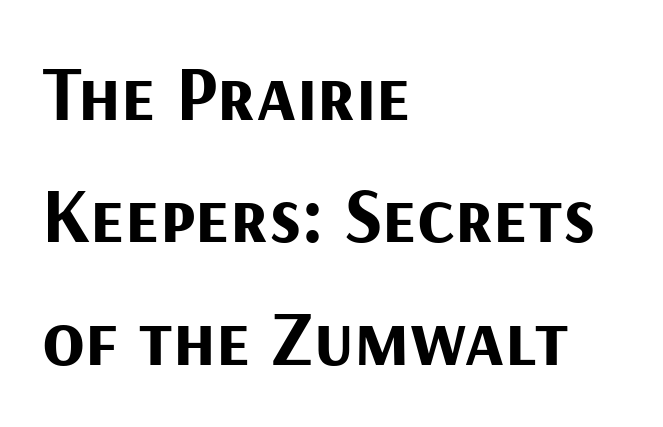
Q: Is the text bold? A: Yes.
Q: Is the text italic (slanted)? A: No, it is upright.
Q: Is the typeface a serif or a sans-serif typeface? A: Sans-serif.
Q: Is the text underlined? A: No.
Q: How is the paragraph aligned? A: Left-aligned.
Q: Is the spacing between letters normal or unusually wide? A: Normal.
Q: Is the spacing between lines tight, normal or loose? A: Normal.
Q: Width (condensed, normal, or wide)? A: Normal.
Q: Stroke contrast? A: Medium.
Q: x-height? A: Medium.
Q: Monospaced? A: No.
